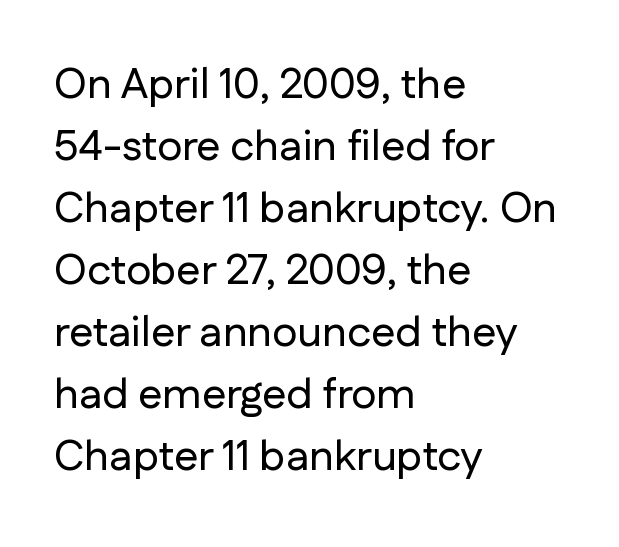
Q: Is the text italic (slanted)? A: No, it is upright.
Q: Is the typeface a serif or a sans-serif typeface? A: Sans-serif.
Q: Is the text underlined? A: No.
Q: How is the paragraph aligned? A: Left-aligned.
Q: Is the spacing between letters normal or unusually wide? A: Normal.
Q: Is the spacing between lines tight, normal or loose? A: Normal.
Q: Width (condensed, normal, or wide)? A: Normal.
Q: Stroke contrast? A: Low.
Q: x-height? A: Medium.
Q: Monospaced? A: No.
